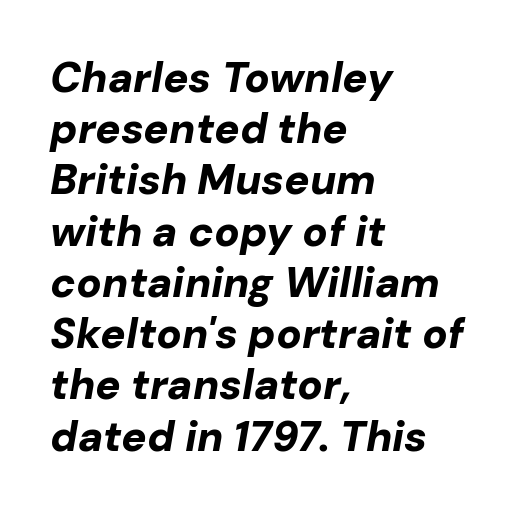
The image shows 42 px bold type, italic (leaning right); set left-aligned, line spacing 1.22x, normal letter spacing, not underlined; low stroke contrast and a medium x-height.
